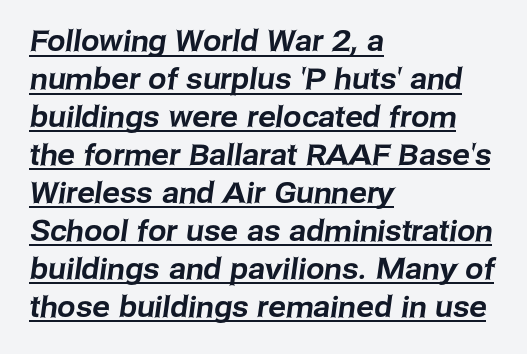
Compared with a centered layout, this one pins lines to the left instead. No extra tracking has been applied to these lines. This sample uses a sans-serif face. The rows are spaced the way most documents space them.
